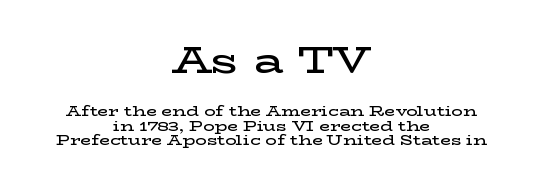
{"serif": "yes", "italic": "no", "bold": "semi", "weight": "semibold", "width": "wide", "stroke_contrast": "low", "x_height": "medium", "monospaced": "no", "underline": "no", "align": "center", "line_spacing": "tight", "line_spacing_ratio": 1.06, "letter_spacing": "normal", "letter_spacing_em": 0.0, "larger_block": "first", "size_ratio": 2.64, "glyph_px": 37}
